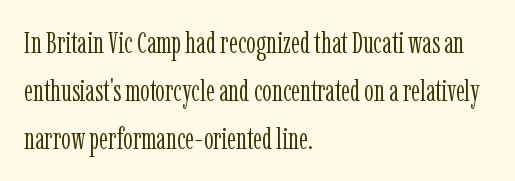
{"serif": "yes", "italic": "no", "bold": "no", "weight": "light", "width": "condensed", "stroke_contrast": "low", "x_height": "medium", "monospaced": "no", "underline": "no", "align": "left", "line_spacing": "normal", "line_spacing_ratio": 1.6, "letter_spacing": "normal", "letter_spacing_em": 0.0, "glyph_px": 30}
